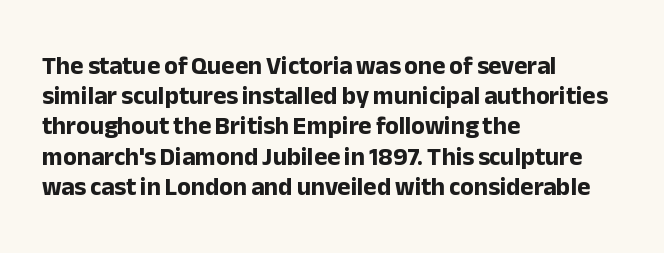
{"italic": "no", "bold": "yes", "underline": "no", "align": "left", "line_spacing_ratio": 1.21, "letter_spacing": "normal", "letter_spacing_em": 0.0, "glyph_px": 25}
